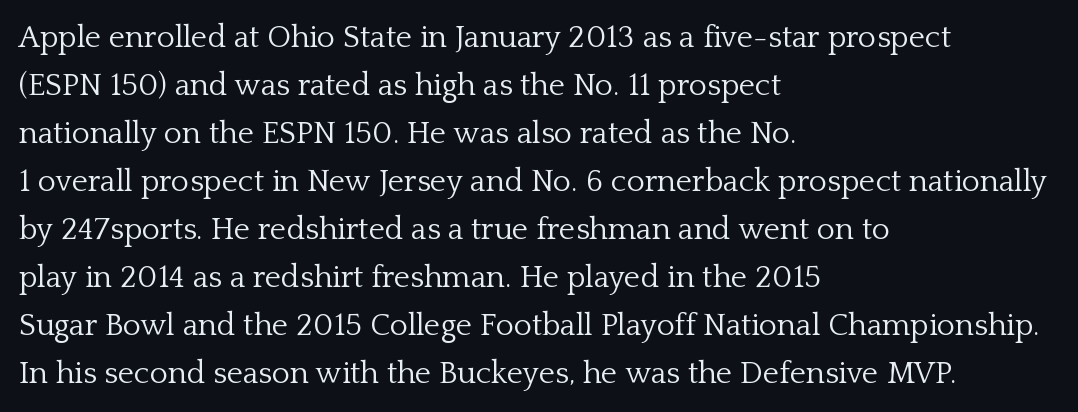
You can tell it's not italic because the verticals are truly vertical. The foot of each line stays bare and open. No extra ink here — the face is not bold. Left-aligned paragraph, ragged on the right. Type style note: has serifs. This sample has the flowing, uneven cadence of proportional lettering.
